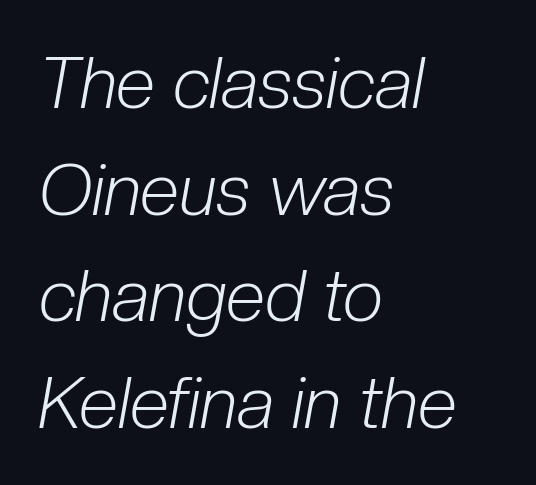
The image shows 72 px light, condensed type, italic (leaning right); set left-aligned, normal line spacing (1.48x), normal letter spacing, not underlined; low stroke contrast and a medium x-height.
